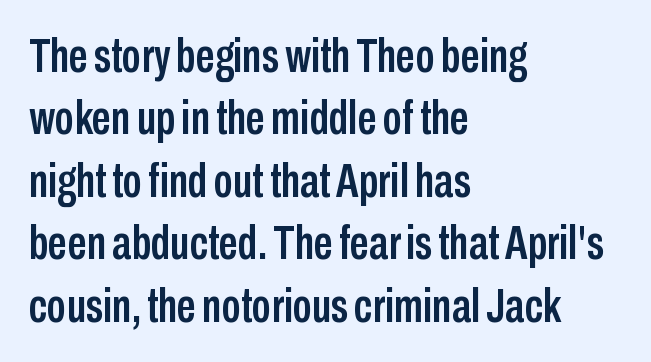
Q: Is the text italic (slanted)? A: No, it is upright.
Q: Is the typeface a serif or a sans-serif typeface? A: Sans-serif.
Q: Is the text underlined? A: No.
Q: How is the paragraph aligned? A: Left-aligned.
Q: Is the spacing between letters normal or unusually wide? A: Normal.
Q: Is the spacing between lines tight, normal or loose? A: Normal.
Q: Width (condensed, normal, or wide)? A: Condensed.
Q: Stroke contrast? A: Low.
Q: x-height? A: Medium.
Q: Monospaced? A: No.
